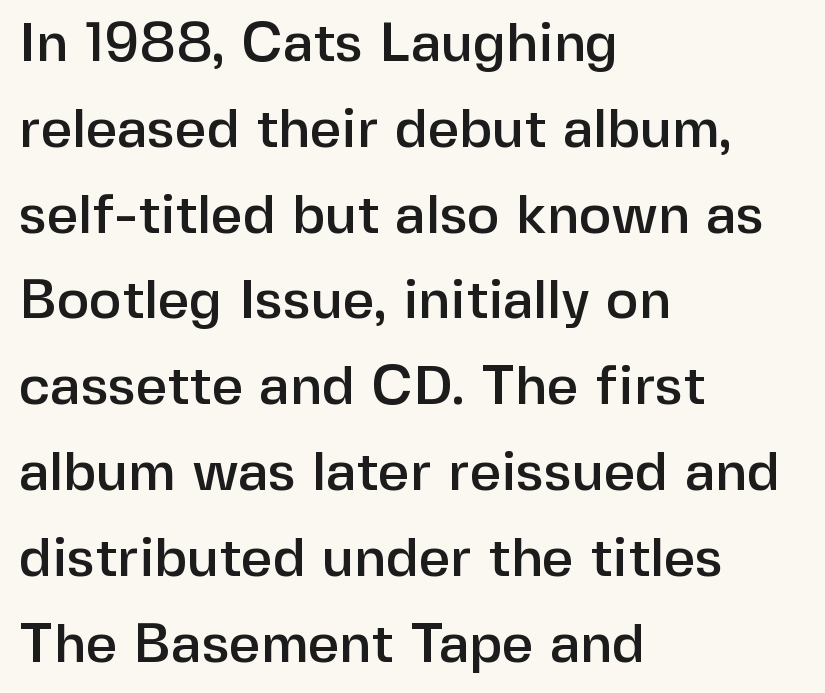
A typesetter would mark this as roman, not italic. The type is set solid horizontally, with unmodified tracking. The specimen omits any rule beneath the text block's lines. One-word summary of the alignment: left. Horizontal bands of white between lines are of average thickness. Is this a fixed-width face? No — the glyphs have proportional, varying widths.
